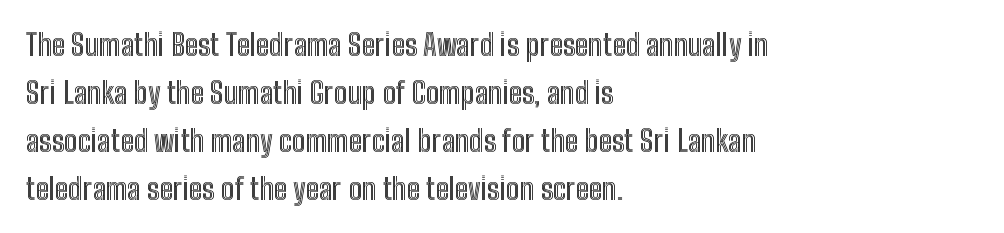
The image shows 30 px condensed type, upright; set left-aligned, normal line spacing (1.6x), normal letter spacing, not underlined; a medium x-height.
